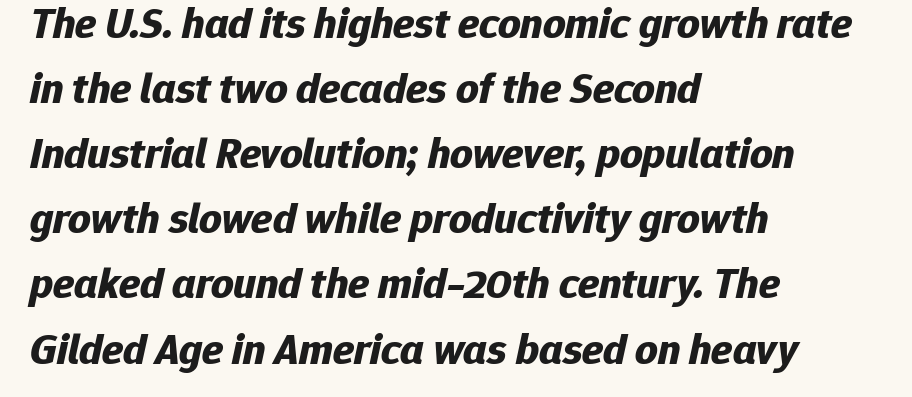
{"italic": "yes", "lean": "right", "slant_degrees": 12, "bold": "yes", "weight": "bold", "width": "normal", "stroke_contrast": "low", "x_height": "medium", "monospaced": "no", "underline": "no", "align": "left", "line_spacing": "normal", "line_spacing_ratio": 1.48, "letter_spacing": "normal", "letter_spacing_em": 0.0, "glyph_px": 44}
